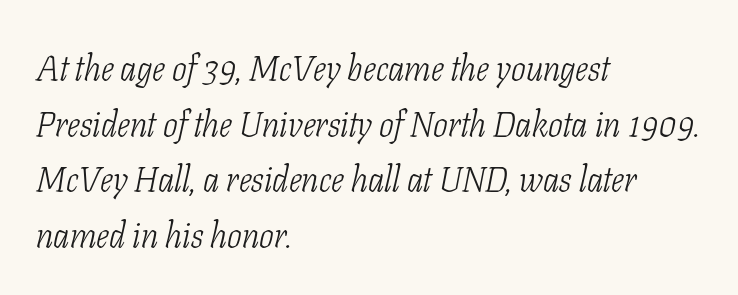
{"serif": "yes", "italic": "yes", "lean": "right", "slant_degrees": 11, "bold": "no", "weight": "light", "width": "condensed", "stroke_contrast": "low", "x_height": "medium", "monospaced": "no", "underline": "no", "align": "left", "line_spacing": "normal", "line_spacing_ratio": 1.59, "letter_spacing": "normal", "letter_spacing_em": 0.0, "glyph_px": 35}
